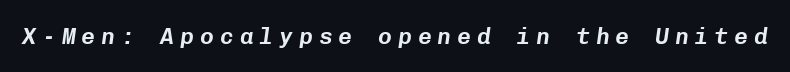
The image shows 23 px text type, italic (leaning right); set unusually wide letter spacing (+0.26 em), not underlined.
